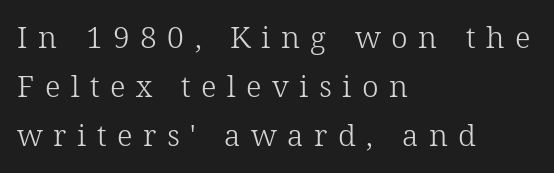
Typographically, this falls in the serif category. Italic? Not at all — the glyphs are vertical. Descender tails drop into unmarked territory. Vertical stems look standard width or narrower in stroke. Whoever set this chose a conventional vertical rhythm. Letter spacing: wide.
